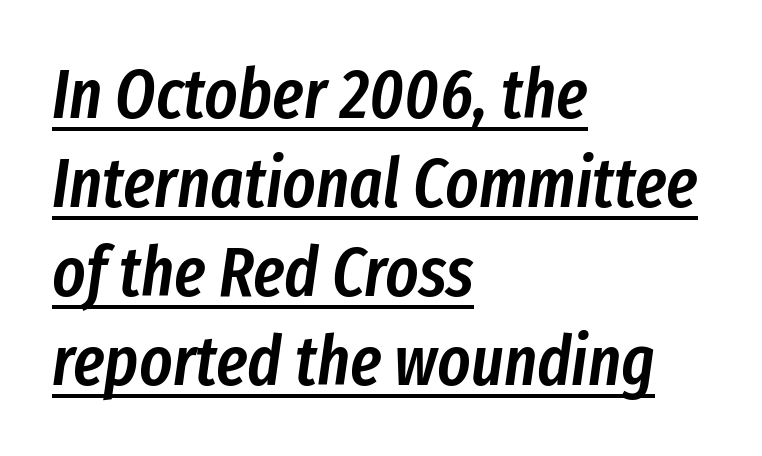
The image shows 70 px semibold, condensed type, italic (leaning right); set left-aligned, normal line spacing (1.27x), normal letter spacing, underlined; low stroke contrast and a medium x-height.
